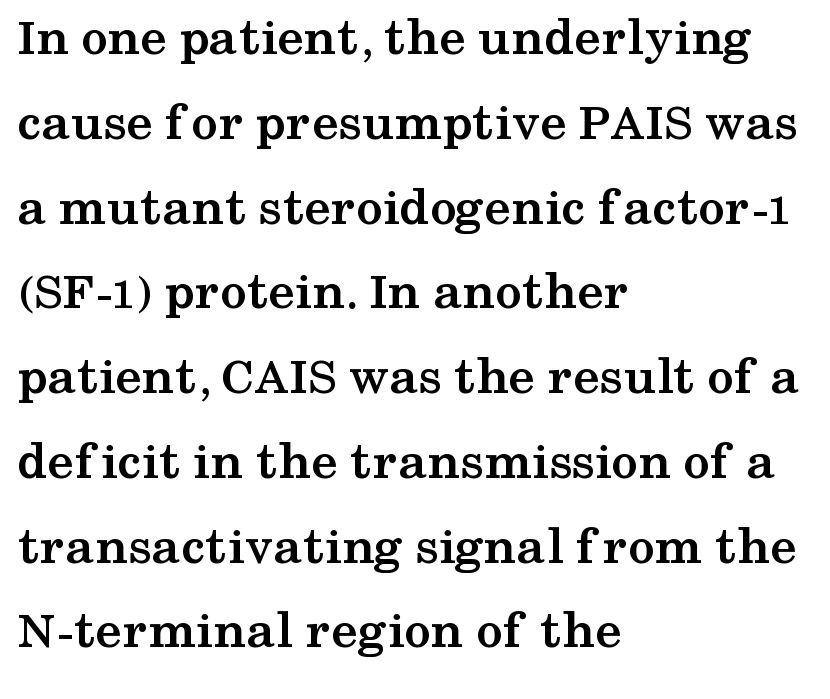
{"serif": "yes", "italic": "no", "bold": "yes", "weight": "semibold", "width": "wide", "stroke_contrast": "medium", "x_height": "medium", "monospaced": "no", "underline": "no", "align": "left", "line_spacing": "normal", "line_spacing_ratio": 1.57, "letter_spacing": "normal", "letter_spacing_em": 0.0, "glyph_px": 54}
